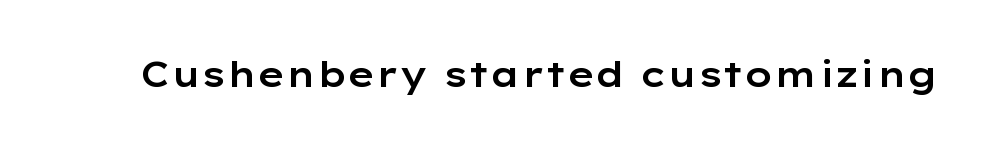
{"serif": "no", "italic": "no", "width": "wide", "stroke_contrast": "low", "x_height": "medium", "monospaced": "no", "underline": "no", "letter_spacing": "normal", "letter_spacing_em": 0.0, "glyph_px": 35}
